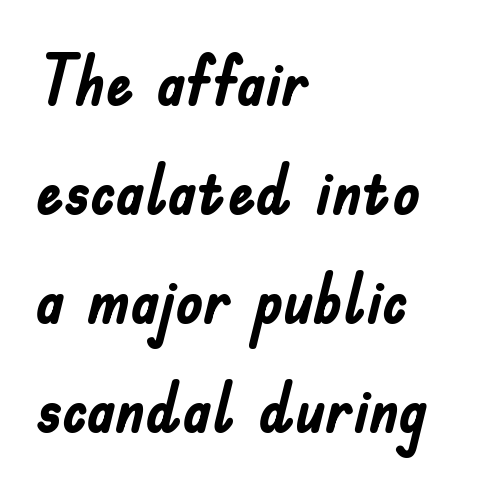
Q: Is the text bold? A: Yes.
Q: Is the text italic (slanted)? A: Yes.
Q: Is the typeface a serif or a sans-serif typeface? A: Sans-serif.
Q: Is the text underlined? A: No.
Q: How is the paragraph aligned? A: Left-aligned.
Q: Is the spacing between letters normal or unusually wide? A: Normal.
Q: Is the spacing between lines tight, normal or loose? A: Normal.
Q: Width (condensed, normal, or wide)? A: Condensed.
Q: Stroke contrast? A: Low.
Q: x-height? A: Small.
Q: Monospaced? A: No.
